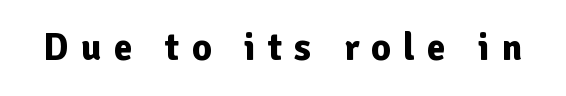
{"serif": "no", "italic": "no", "bold": "yes", "weight": "bold", "width": "normal", "stroke_contrast": "low", "x_height": "medium", "monospaced": "no", "underline": "no", "letter_spacing": "wide", "letter_spacing_em": 0.32, "glyph_px": 38}
